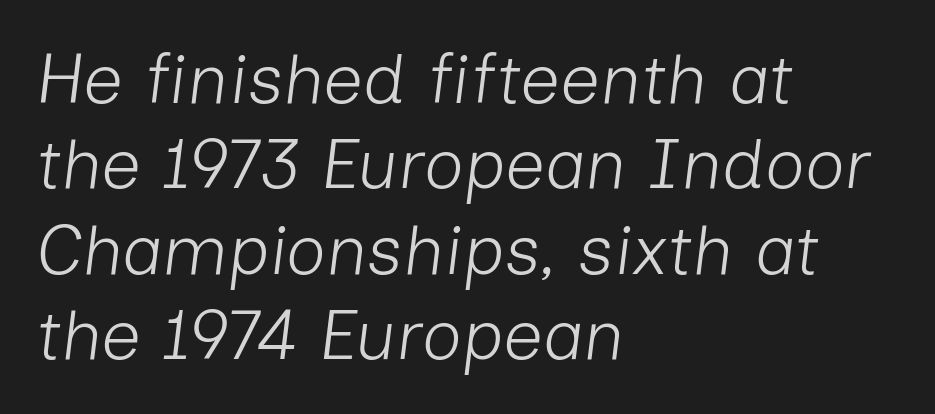
The image shows 70 px light type, italic (leaning right); set left-aligned, line spacing 1.22x, normal letter spacing, not underlined; low stroke contrast and a medium x-height.
